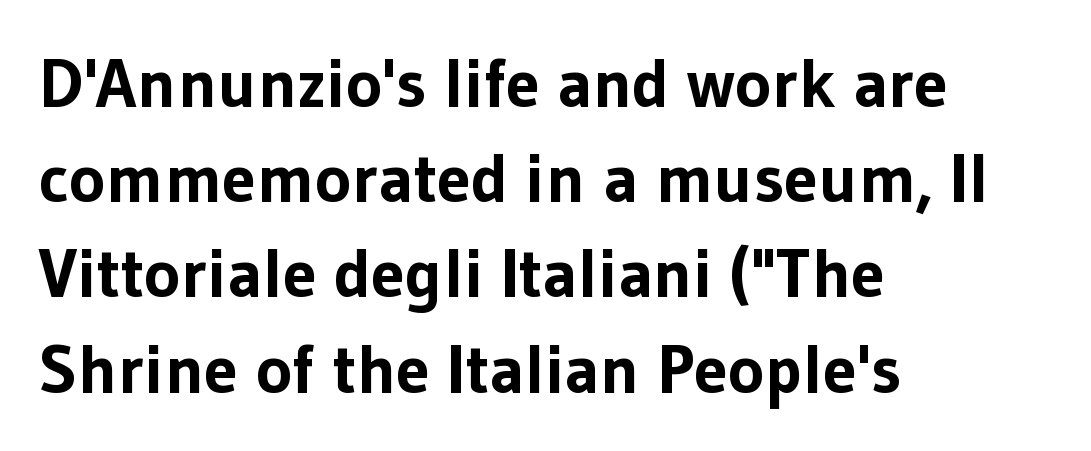
{"serif": "no", "italic": "no", "bold": "yes", "weight": "bold", "width": "normal", "stroke_contrast": "low", "x_height": "medium", "monospaced": "no", "underline": "no", "align": "left", "line_spacing": "normal", "line_spacing_ratio": 1.38, "letter_spacing": "normal", "letter_spacing_em": 0.0, "glyph_px": 69}
